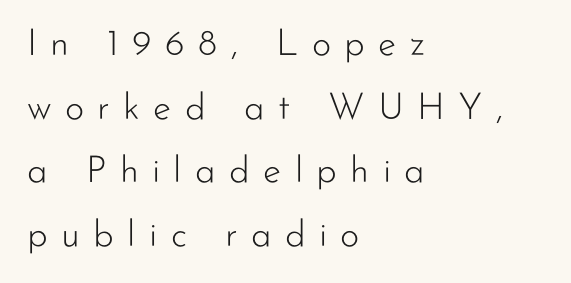
{"serif": "no", "italic": "no", "bold": "no", "weight": "light", "width": "normal", "stroke_contrast": "low", "x_height": "small", "monospaced": "no", "underline": "no", "align": "left", "line_spacing_ratio": 1.72, "letter_spacing": "wide", "letter_spacing_em": 0.36, "glyph_px": 37}
